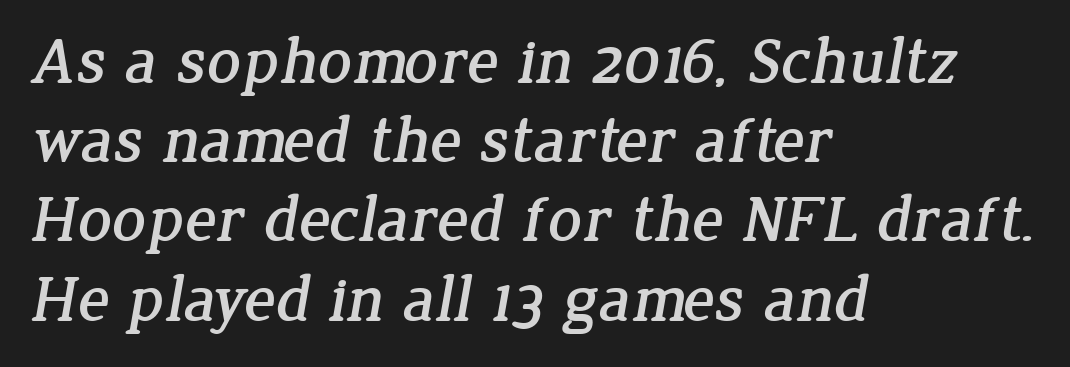
The image shows 66 px serif type; set left-aligned, line spacing 1.2x, normal letter spacing, not underlined; low stroke contrast and a medium x-height.
